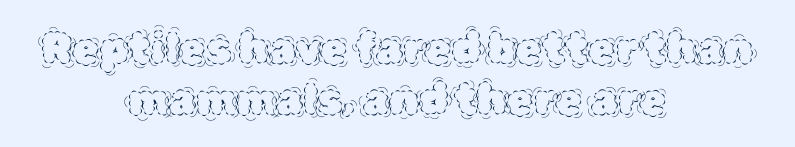
Q: Is the text bold? A: No.
Q: Is the text italic (slanted)? A: No, it is upright.
Q: Is the text underlined? A: No.
Q: How is the paragraph aligned? A: Centered.
Q: Is the spacing between letters normal or unusually wide? A: Normal.
Q: Width (condensed, normal, or wide)? A: Normal.
Q: x-height? A: Large.
Q: Monospaced? A: No.
